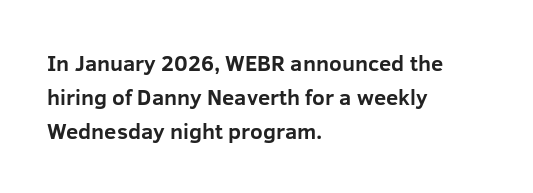
{"italic": "no", "bold": "yes", "underline": "no", "align": "left", "line_spacing": "normal", "line_spacing_ratio": 1.54, "letter_spacing": "normal", "letter_spacing_em": 0.0, "glyph_px": 22}
